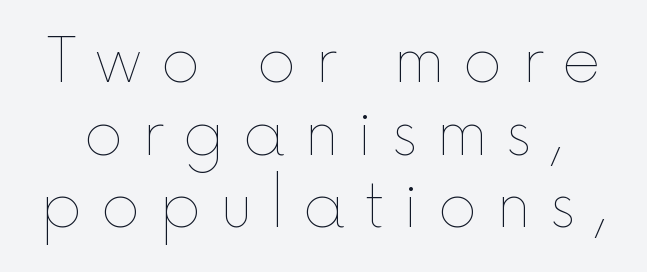
Compared with a typical body face, this is equally light or lighter still. Italic: no, the glyphs are upright roman. Characters follow at a spacing far wider than the type designer built in. The baseline area is clear.
